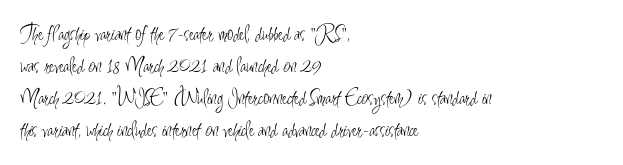
Check the space under the baseline: it is left empty. These lines are set flush left with a ragged right edge. Weight: not bold — regular or lighter.
